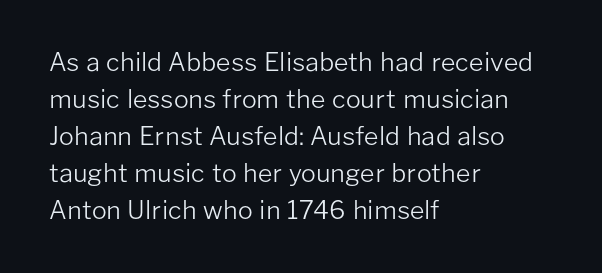
{"italic": "no", "bold": "no", "underline": "no", "align": "left", "line_spacing": "normal", "line_spacing_ratio": 1.48, "letter_spacing": "normal", "letter_spacing_em": 0.0, "glyph_px": 25}
